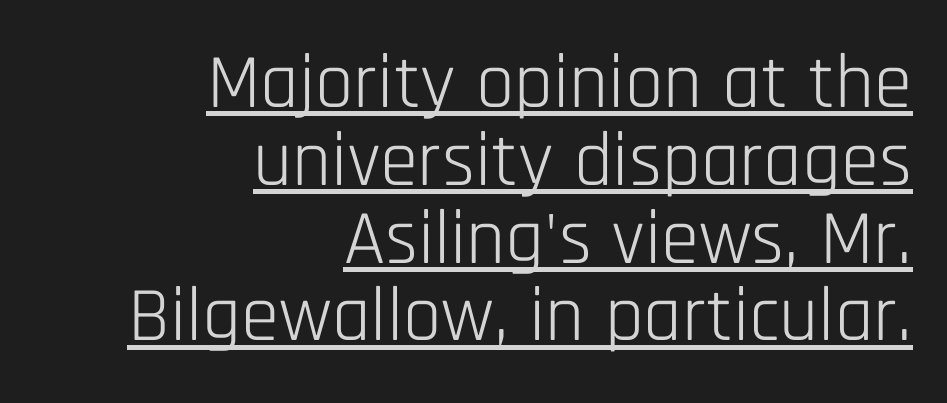
Q: Is the text bold? A: No.
Q: Is the text italic (slanted)? A: No, it is upright.
Q: Is the typeface a serif or a sans-serif typeface? A: Sans-serif.
Q: Is the text underlined? A: Yes.
Q: How is the paragraph aligned? A: Right-aligned.
Q: Is the spacing between letters normal or unusually wide? A: Normal.
Q: Is the spacing between lines tight, normal or loose? A: Tight.
Q: Width (condensed, normal, or wide)? A: Condensed.
Q: Stroke contrast? A: Low.
Q: x-height? A: Large.
Q: Monospaced? A: No.
